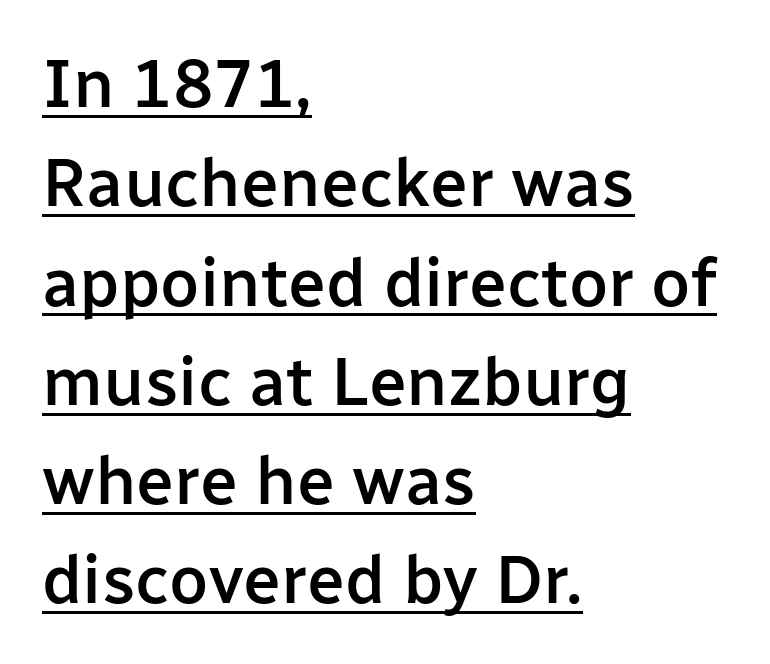
The font's upright variant was chosen for this text. The specimen includes a rule beneath the text block's lines. Evenly set lines give the paragraph a standard silhouette. A typesetter would call this proportional, since set widths differ per character. Caption: multi-line text, flush left, ragged right. Observe the absence of serifs on each vertical stroke in this sample.
